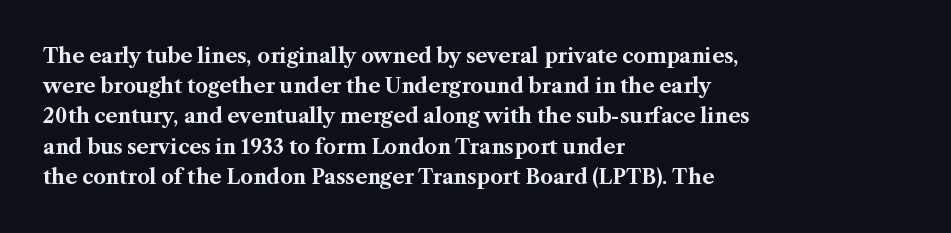
Q: Is the text bold? A: Yes.
Q: Is the text italic (slanted)? A: No, it is upright.
Q: Is the text underlined? A: No.
Q: How is the paragraph aligned? A: Left-aligned.
Q: Is the spacing between letters normal or unusually wide? A: Normal.
Q: Is the spacing between lines tight, normal or loose? A: Normal.
